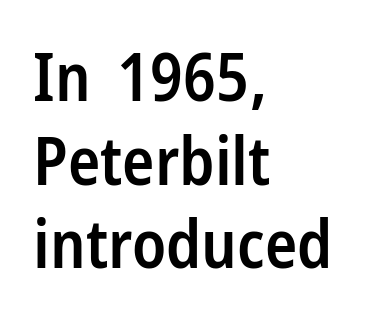
Any mark beneath the type? The region is blank. Regarding leading, the lines here are spaced in the standard way. These lines are rendered in a variable-pitch font. Default kerning and tracking; the words read as compact shapes.
